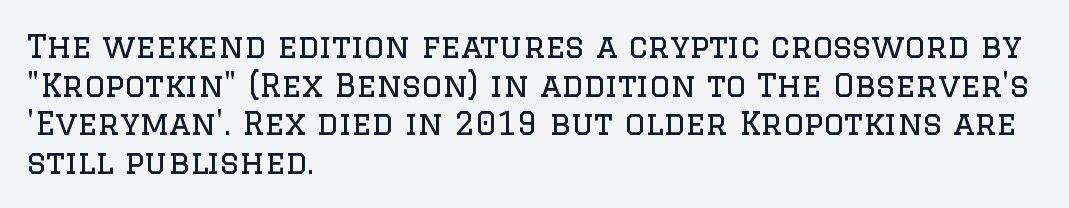
Q: Is the text bold? A: No.
Q: Is the text italic (slanted)? A: No, it is upright.
Q: Is the typeface a serif or a sans-serif typeface? A: Serif.
Q: Is the text underlined? A: No.
Q: How is the paragraph aligned? A: Left-aligned.
Q: Is the spacing between letters normal or unusually wide? A: Normal.
Q: Width (condensed, normal, or wide)? A: Normal.
Q: Stroke contrast? A: Low.
Q: x-height? A: Large.
Q: Monospaced? A: No.
